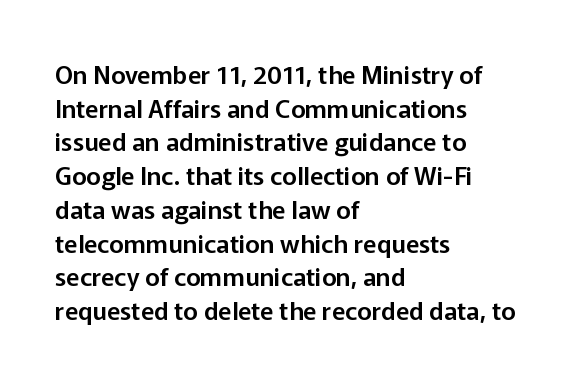
Q: Is the text italic (slanted)? A: No, it is upright.
Q: Is the text underlined? A: No.
Q: How is the paragraph aligned? A: Left-aligned.
Q: Is the spacing between letters normal or unusually wide? A: Normal.
Q: Is the spacing between lines tight, normal or loose? A: Normal.
